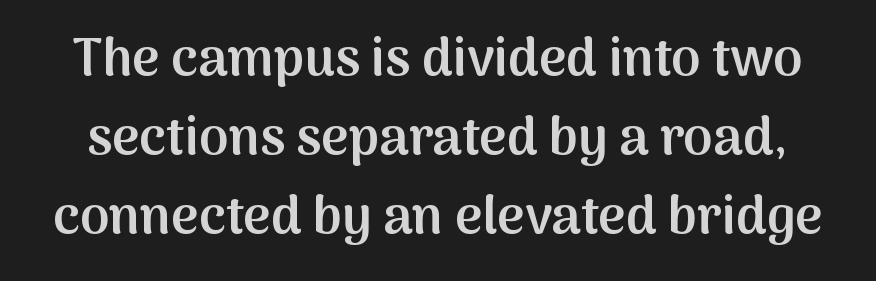
{"serif": "no", "italic": "no", "bold": "semi", "weight": "semibold", "width": "normal", "stroke_contrast": "medium", "x_height": "medium", "monospaced": "no", "underline": "no", "line_spacing": "normal", "line_spacing_ratio": 1.49, "letter_spacing": "normal", "letter_spacing_em": 0.0, "glyph_px": 53}
